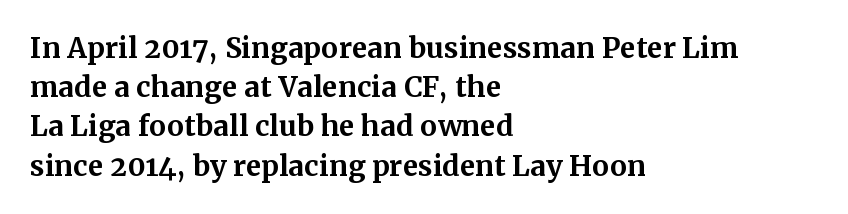
This rendering leaves character spacing at its baseline value. Heavy, bold letterforms. Little horizontal feet cap the strokes, marking this as serif type. Italic: no, the glyphs are upright roman. The space directly below the letters is spotless.
